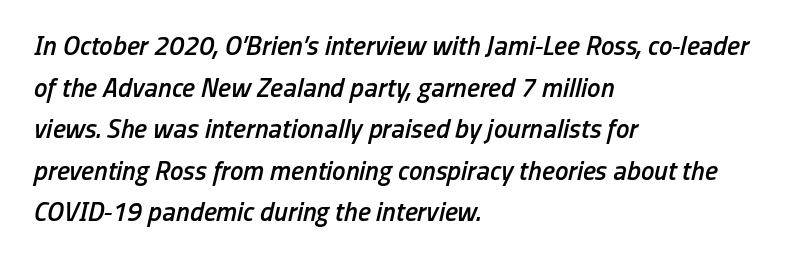
{"italic": "yes", "lean": "right", "slant_degrees": 13, "bold": "semi", "underline": "no", "align": "left", "line_spacing": "normal", "line_spacing_ratio": 1.54, "letter_spacing": "normal", "letter_spacing_em": 0.0, "glyph_px": 27}
